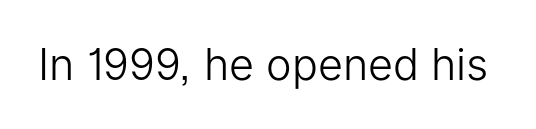
Q: Is the text bold? A: No.
Q: Is the text italic (slanted)? A: No, it is upright.
Q: Is the typeface a serif or a sans-serif typeface? A: Sans-serif.
Q: Is the text underlined? A: No.
Q: Is the spacing between letters normal or unusually wide? A: Normal.
Q: Width (condensed, normal, or wide)? A: Normal.
Q: Stroke contrast? A: Low.
Q: x-height? A: Medium.
Q: Monospaced? A: No.
